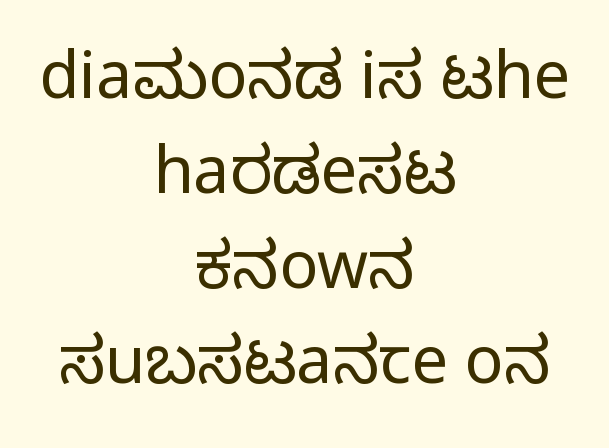
The image shows 65 px condensed sans-serif type, upright; set centered, normal line spacing (1.46x), normal letter spacing, not underlined; medium stroke contrast.
